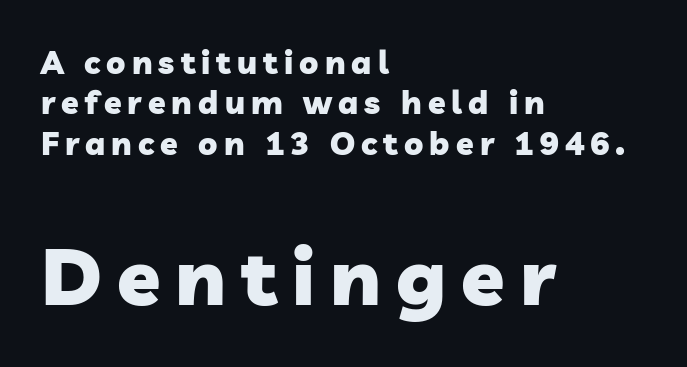
Quick note: interline space is typical. Of the two passages, the one underneath uses the larger point size. In terms of weight, the rendering is a true, heavy bold. The rag falls on the right side of this text block. Character widths vary here, with narrow letters taking less room than wide ones.
